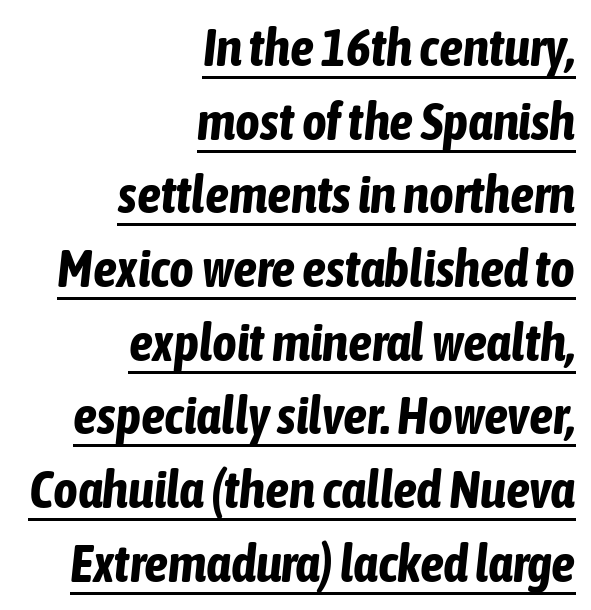
{"italic": "yes", "lean": "right", "slant_degrees": 6, "bold": "yes", "weight": "bold", "width": "condensed", "stroke_contrast": "low", "x_height": "medium", "monospaced": "no", "underline": "yes", "align": "right", "line_spacing": "normal", "line_spacing_ratio": 1.39, "letter_spacing": "normal", "letter_spacing_em": 0.0, "glyph_px": 53}
